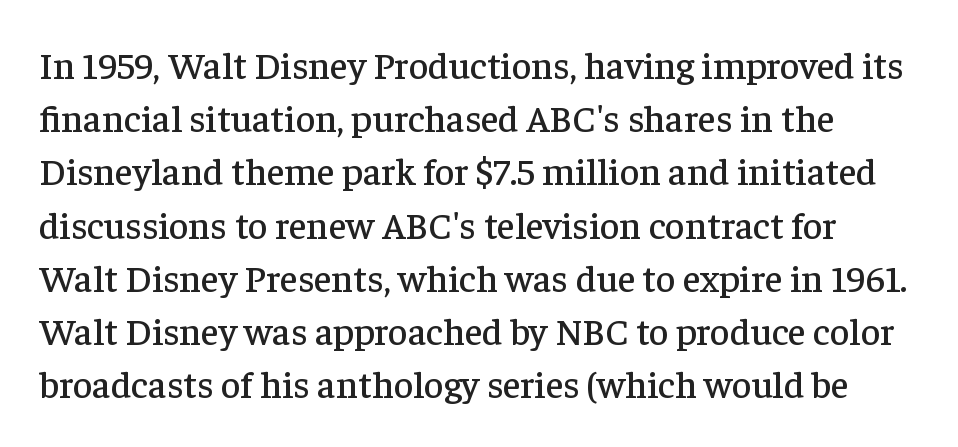
The image shows 38 px serif type, upright; set normal line spacing (1.4x), normal letter spacing, not underlined; low stroke contrast and a medium x-height.
